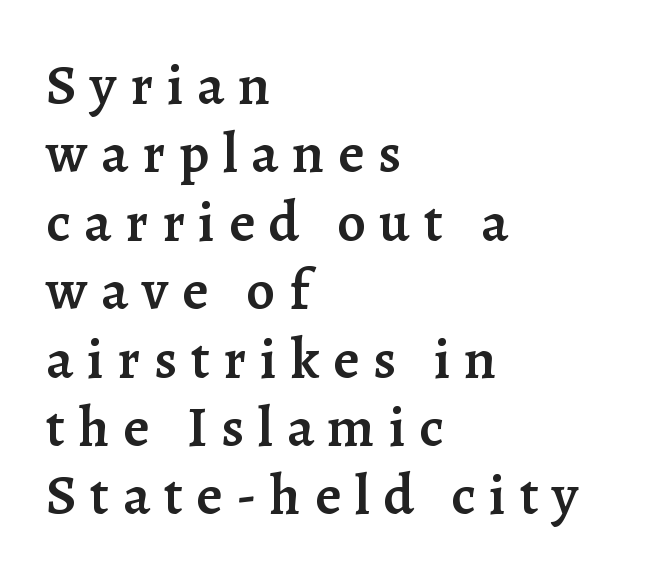
{"serif": "yes", "italic": "no", "bold": "semi", "weight": "semibold", "width": "normal", "stroke_contrast": "low", "x_height": "medium", "monospaced": "no", "underline": "no", "align": "left", "line_spacing_ratio": 1.2, "letter_spacing": "wide", "letter_spacing_em": 0.24, "glyph_px": 57}
